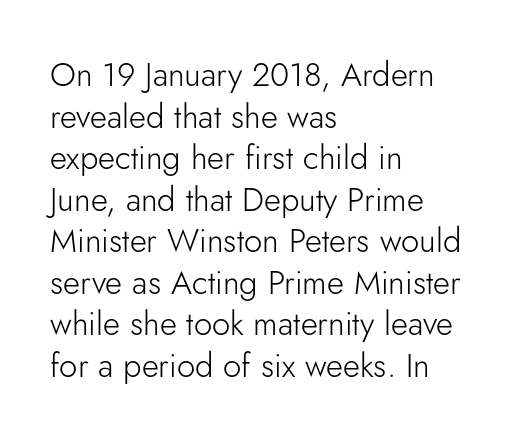
{"serif": "no", "italic": "no", "bold": "no", "weight": "light", "width": "normal", "stroke_contrast": "low", "x_height": "small", "monospaced": "no", "underline": "no", "align": "left", "line_spacing": "normal", "line_spacing_ratio": 1.26, "letter_spacing": "normal", "letter_spacing_em": 0.0, "glyph_px": 33}
